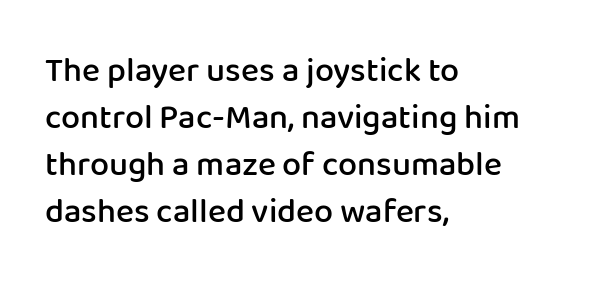
{"serif": "no", "italic": "no", "bold": "semi", "weight": "semibold", "width": "normal", "stroke_contrast": "low", "x_height": "medium", "monospaced": "no", "underline": "no", "align": "left", "line_spacing": "normal", "line_spacing_ratio": 1.38, "letter_spacing": "normal", "letter_spacing_em": 0.0, "glyph_px": 34}
